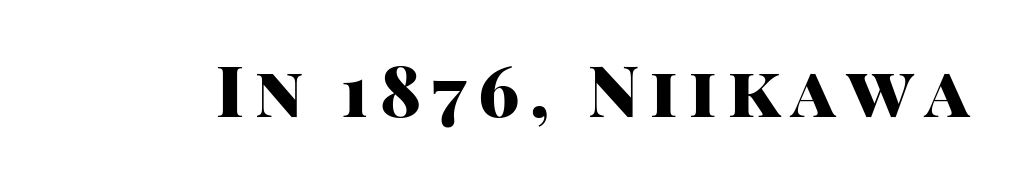
The text was rendered using a sans face with plain stroke endings. These lines are rendered in a variable-pitch font. Typographic density is high because the face is bold. Any mark beneath the type? The region is blank. This is the regular roman posture of the typeface.
